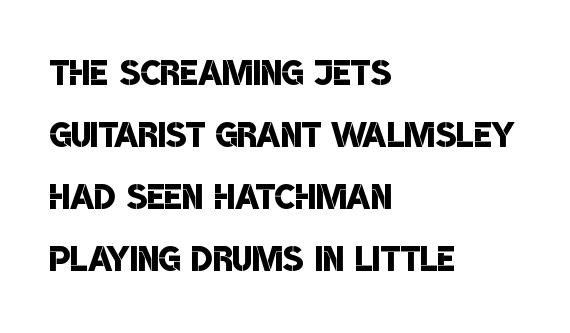
The glyphs in this specimen are sans serif. Honestly, there is no underline to notice here at all. The letters are semibold — heavier than regular but short of a full bold. Looks like regular typesetting: each glyph gets only the width it needs. Leading matches the norm, producing a regular column. Standard letterfit; no display-style spreading of the glyphs.
